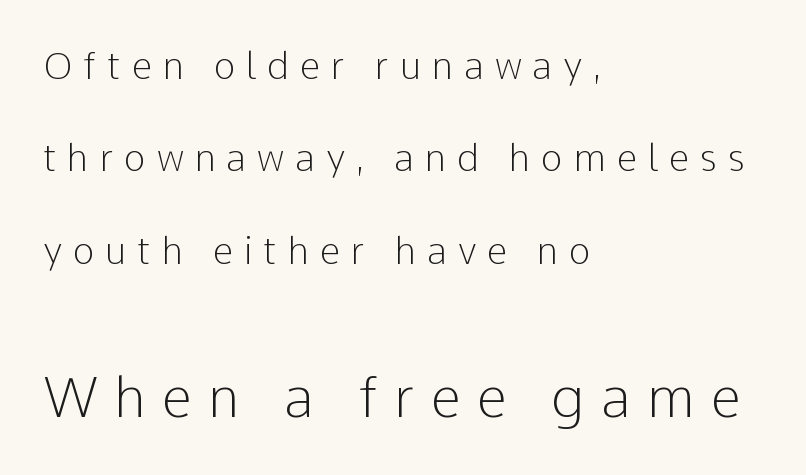
Q: Is the text bold? A: No.
Q: Is the text italic (slanted)? A: No, it is upright.
Q: Is the typeface a serif or a sans-serif typeface? A: Sans-serif.
Q: Is the text underlined? A: No.
Q: How is the paragraph aligned? A: Left-aligned.
Q: Is the spacing between letters normal or unusually wide? A: Unusually wide.
Q: Is the spacing between lines tight, normal or loose? A: Loose.
Q: Which block of text is set in a larger size, the first (top) or the second (bottom)? A: The second (bottom) one.
Q: Width (condensed, normal, or wide)? A: Normal.
Q: Stroke contrast? A: Low.
Q: x-height? A: Medium.
Q: Monospaced? A: No.
